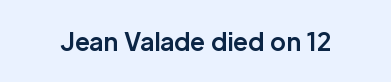
What stands out about the letter spacing? Nothing — it is the standard amount. Upright lettering throughout. Bold? Absolutely — the strokes are thick and heavy. The glyphs are unaccompanied by any horizontal stroke below them.
